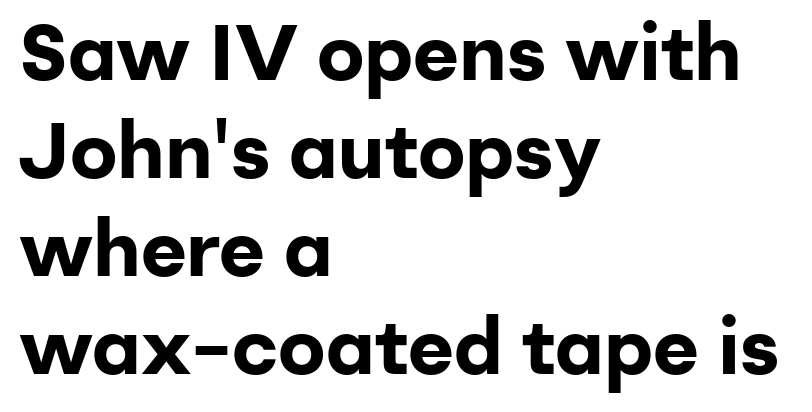
The horizontal fit of the characters is conventional and even. The strip under each line holds only bare page. The typesetting leans heavy: a genuine bold. Note: no serifs on the glyphs. Italic: no, the glyphs are upright roman.
